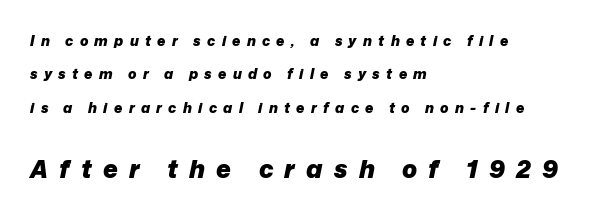
{"italic": "yes", "lean": "right", "slant_degrees": 12, "bold": "yes", "underline": "no", "align": "left", "line_spacing": "loose", "line_spacing_ratio": 2.39, "letter_spacing": "wide", "letter_spacing_em": 0.45, "larger_block": "second", "size_ratio": 1.79, "glyph_px": 25}
